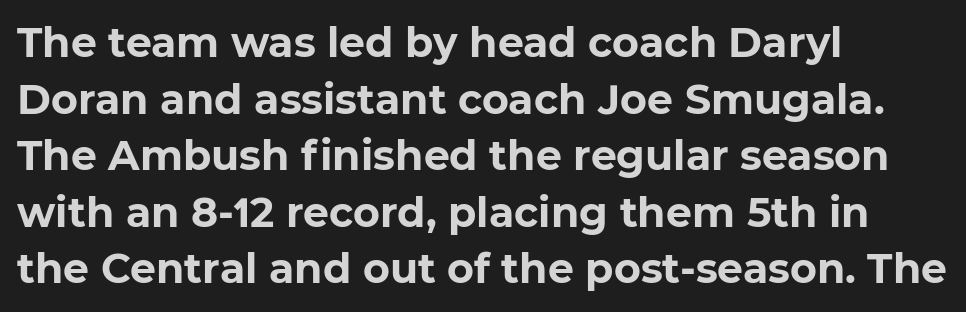
{"serif": "no", "bold": "yes", "weight": "bold", "width": "normal", "stroke_contrast": "low", "x_height": "medium", "monospaced": "no", "underline": "no", "align": "left", "line_spacing": "normal", "line_spacing_ratio": 1.38, "letter_spacing": "normal", "letter_spacing_em": 0.0, "glyph_px": 41}
